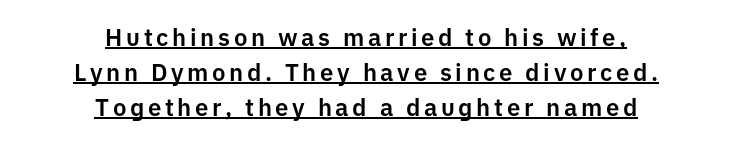
{"italic": "no", "underline": "yes", "align": "center", "line_spacing": "normal", "line_spacing_ratio": 1.45, "glyph_px": 24}
